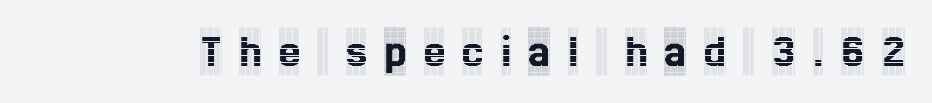
The words here are not underlined. The face used here is rendered with a markedly widened letterfit. Note the varied advance widths — an 'i' is clearly narrower than an 'm'. Classification — serif.
